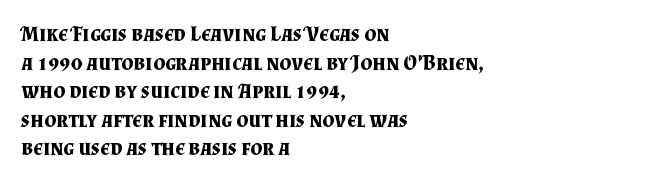
Q: Is the text bold? A: Yes.
Q: Is the text italic (slanted)? A: No, it is upright.
Q: Is the text underlined? A: No.
Q: How is the paragraph aligned? A: Left-aligned.
Q: Is the spacing between letters normal or unusually wide? A: Normal.
Q: Is the spacing between lines tight, normal or loose? A: Normal.
